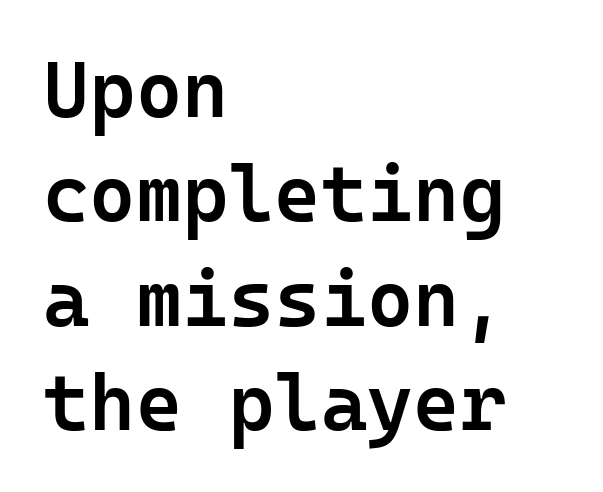
Words appear dense and cohesive because spacing is normal. Semibold letterforms, between regular and bold. Do the characters align in a grid? Yes, the font is monospaced. The compositor pushed each line to the left boundary. Is this a sans? Yes — the strokes have no serifs. You can tell it's not italic because the verticals are truly vertical.
